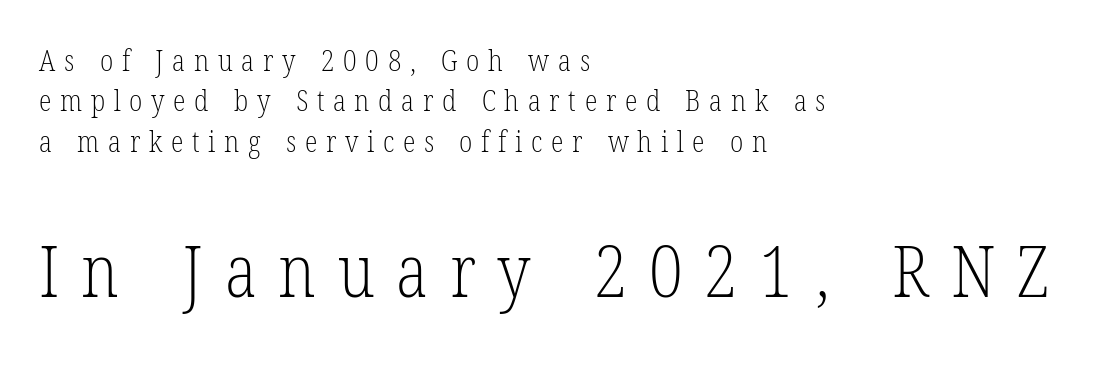
The image shows 72 px light, condensed serif type, upright; set left-aligned, normal line spacing (1.39x), unusually wide letter spacing (+0.3 em), not underlined; the second (bottom) block is 2.48x larger; low stroke contrast and a medium x-height.
